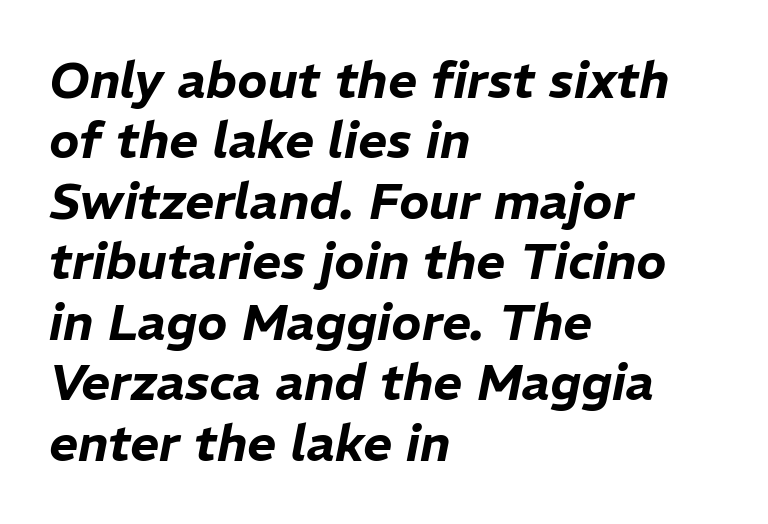
{"italic": "yes", "lean": "right", "slant_degrees": 11, "width": "normal", "stroke_contrast": "low", "x_height": "medium", "monospaced": "no", "underline": "no", "align": "left", "line_spacing_ratio": 1.21, "letter_spacing": "normal", "letter_spacing_em": 0.0, "glyph_px": 50}
